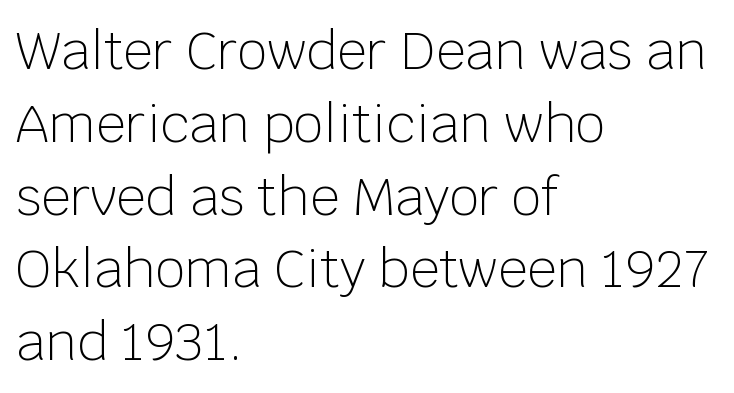
The image shows 52 px light sans-serif type, upright; set left-aligned, normal line spacing (1.4x), normal letter spacing, not underlined; low stroke contrast and a large x-height.
